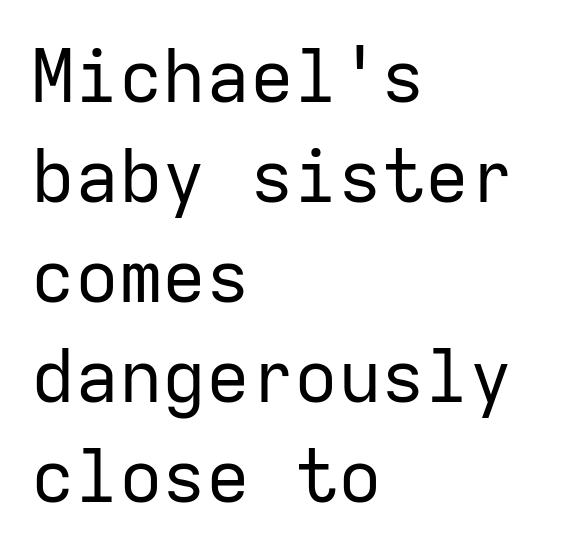
{"serif": "no", "italic": "no", "bold": "no", "weight": "regular", "width": "normal", "stroke_contrast": "low", "x_height": "medium", "monospaced": "yes", "underline": "no", "align": "left", "line_spacing": "normal", "line_spacing_ratio": 1.37, "letter_spacing": "normal", "letter_spacing_em": 0.0, "glyph_px": 73}
